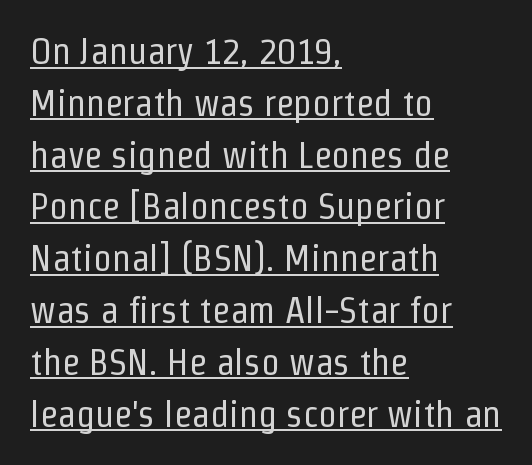
This reads as an unemphasized weight, regular at the heaviest. The text block is weighted toward the left margin, trailing off unevenly rightward. Rows of type keep a routine distance in the vertical direction. Are there feet on the stems? There aren't — it's a sans.
